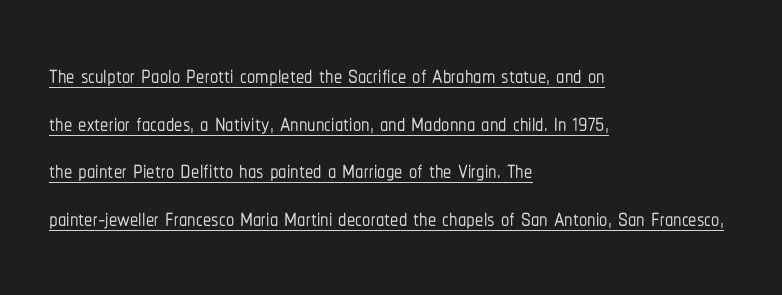
Q: Is the text italic (slanted)? A: No, it is upright.
Q: Is the typeface a serif or a sans-serif typeface? A: Sans-serif.
Q: Is the text underlined? A: Yes.
Q: How is the paragraph aligned? A: Left-aligned.
Q: Is the spacing between letters normal or unusually wide? A: Normal.
Q: Is the spacing between lines tight, normal or loose? A: Normal.
Q: Width (condensed, normal, or wide)? A: Condensed.
Q: Stroke contrast? A: Low.
Q: x-height? A: Medium.
Q: Monospaced? A: No.
